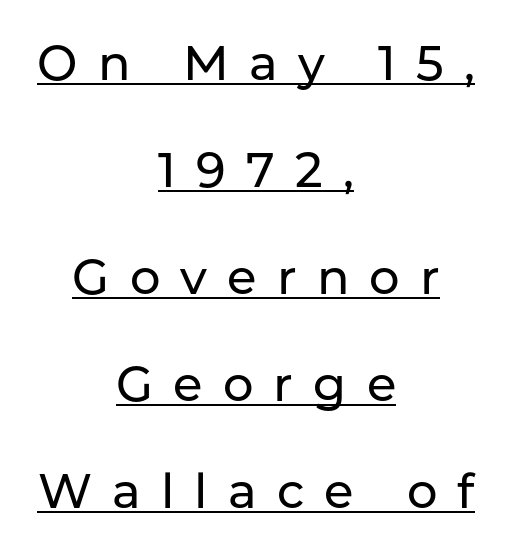
Q: Is the text italic (slanted)? A: No, it is upright.
Q: Is the typeface a serif or a sans-serif typeface? A: Sans-serif.
Q: Is the text underlined? A: Yes.
Q: How is the paragraph aligned? A: Centered.
Q: Is the spacing between letters normal or unusually wide? A: Unusually wide.
Q: Is the spacing between lines tight, normal or loose? A: Loose.
Q: Width (condensed, normal, or wide)? A: Normal.
Q: Stroke contrast? A: Low.
Q: x-height? A: Medium.
Q: Monospaced? A: No.
